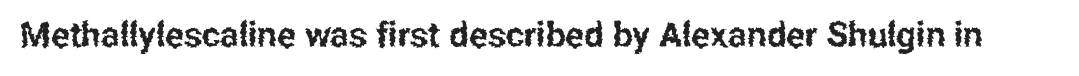
Q: Is the text italic (slanted)? A: No, it is upright.
Q: Is the typeface a serif or a sans-serif typeface? A: Sans-serif.
Q: Is the text underlined? A: No.
Q: Is the spacing between letters normal or unusually wide? A: Normal.
Q: Width (condensed, normal, or wide)? A: Condensed.
Q: Stroke contrast? A: Low.
Q: x-height? A: Medium.
Q: Monospaced? A: No.
